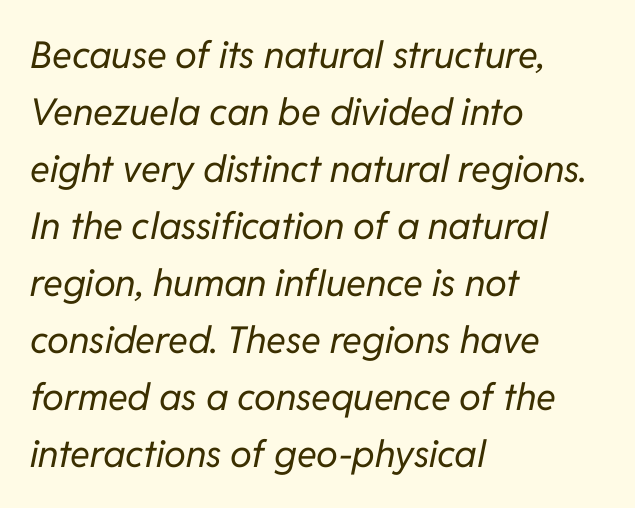
{"italic": "yes", "lean": "right", "slant_degrees": 11, "bold": "no", "weight": "regular", "width": "normal", "stroke_contrast": "low", "x_height": "medium", "monospaced": "no", "underline": "no", "align": "left", "line_spacing": "normal", "line_spacing_ratio": 1.54, "letter_spacing": "normal", "letter_spacing_em": 0.0, "glyph_px": 37}
